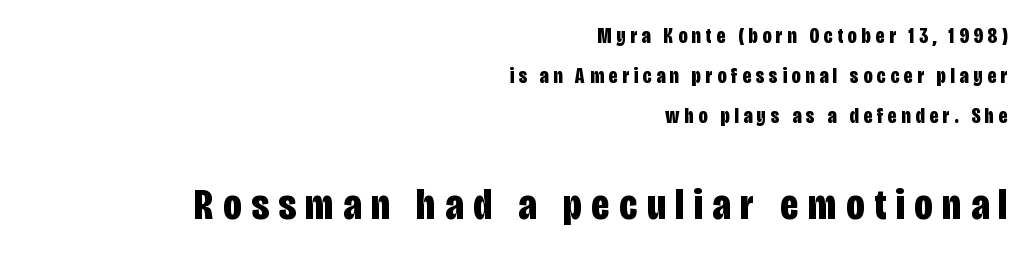
Is this a fixed-width face? No — the glyphs have proportional, varying widths. Underline: absent. These lines are composed in type without serifs. Tall strokes in this sample are plumb rather than angled. Is the lower block the larger one? Yes — the lower block carries the bigger type. The paragraph has a hard right edge and a soft left edge.
